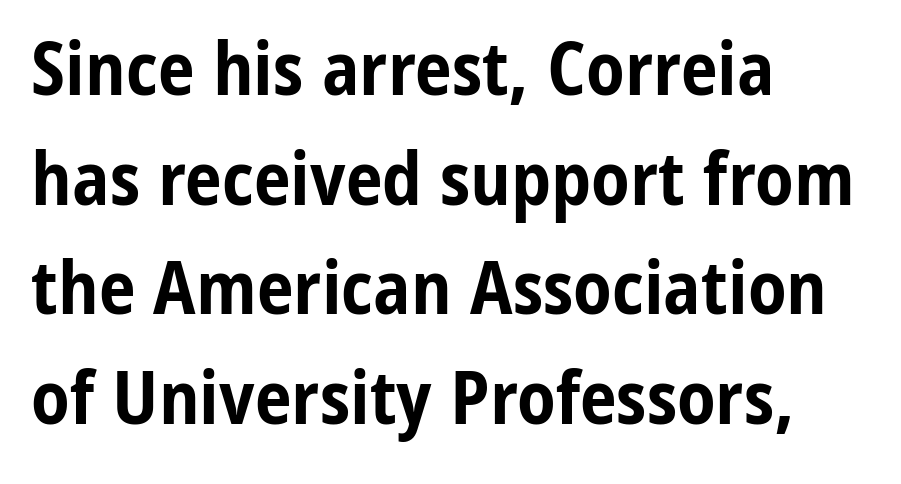
The zone under the glyphs is completely vacant. To sum up the face: it is a sans, with no serifs. Thick stems and heavy bowls — unmistakably bold. These lines stack with their left ends in a neat column.
